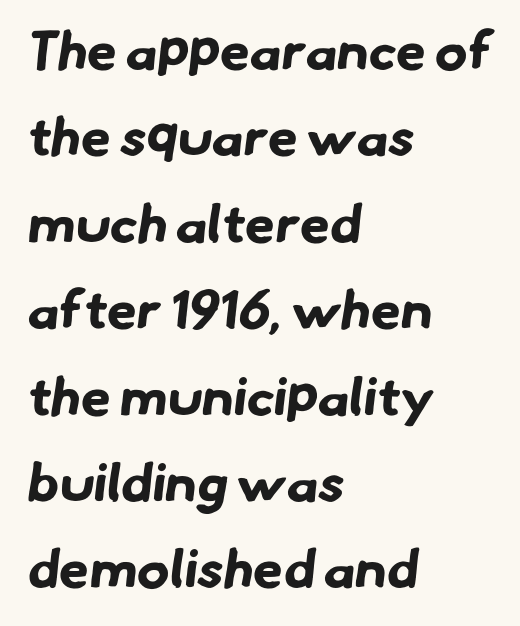
The image shows 54 px bold sans-serif type; set left-aligned, normal line spacing (1.6x), normal letter spacing, not underlined; low stroke contrast and a small x-height.
